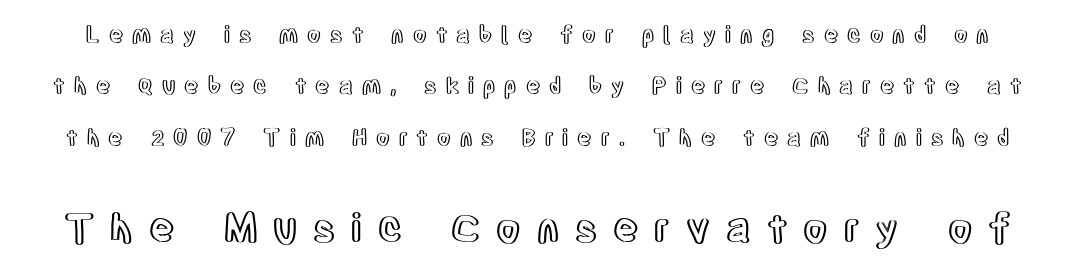
{"italic": "no", "width": "condensed", "x_height": "large", "monospaced": "no", "underline": "no", "line_spacing": "loose", "line_spacing_ratio": 2.33, "letter_spacing": "wide", "letter_spacing_em": 0.41, "larger_block": "second", "size_ratio": 1.77, "glyph_px": 39}
